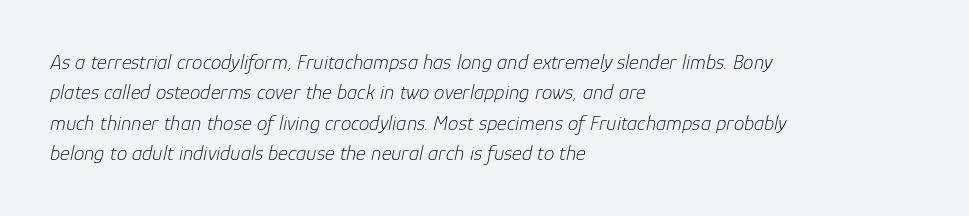
{"italic": "yes", "lean": "right", "slant_degrees": 12, "bold": "no", "underline": "no", "align": "left", "line_spacing": "normal", "line_spacing_ratio": 1.45, "letter_spacing": "normal", "letter_spacing_em": 0.0, "glyph_px": 21}
